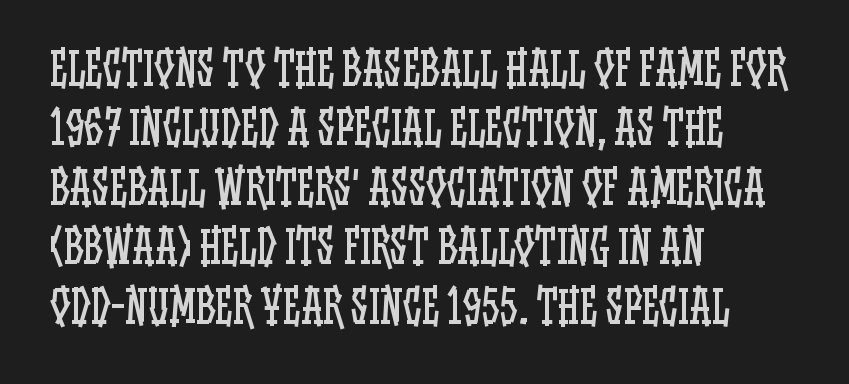
Q: Is the text bold? A: No.
Q: Is the text italic (slanted)? A: No, it is upright.
Q: Is the text underlined? A: No.
Q: How is the paragraph aligned? A: Left-aligned.
Q: Is the spacing between letters normal or unusually wide? A: Normal.
Q: Is the spacing between lines tight, normal or loose? A: Normal.
Q: Width (condensed, normal, or wide)? A: Condensed.
Q: Stroke contrast? A: Low.
Q: x-height? A: Large.
Q: Monospaced? A: No.
